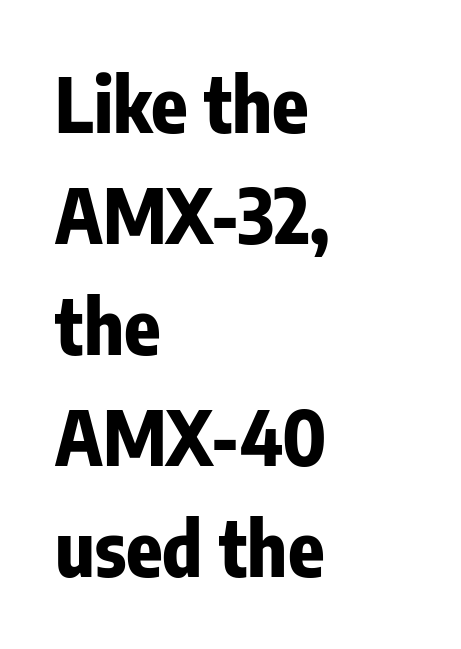
The image shows 75 px bold, condensed sans-serif type, upright; set left-aligned, normal line spacing (1.48x), normal letter spacing, not underlined; low stroke contrast and a medium x-height.
